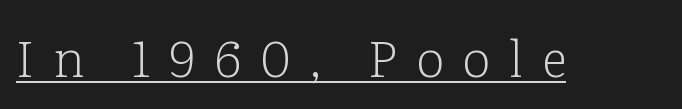
{"serif": "yes", "italic": "no", "bold": "no", "weight": "light", "width": "normal", "stroke_contrast": "low", "x_height": "medium", "monospaced": "no", "underline": "yes", "letter_spacing": "wide", "letter_spacing_em": 0.36, "glyph_px": 51}
